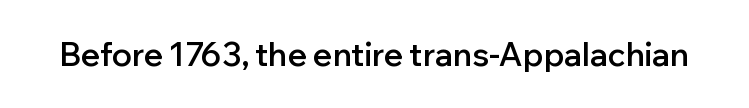
The image shows 32 px semibold sans-serif type, upright; set normal letter spacing, not underlined; low stroke contrast and a medium x-height.
